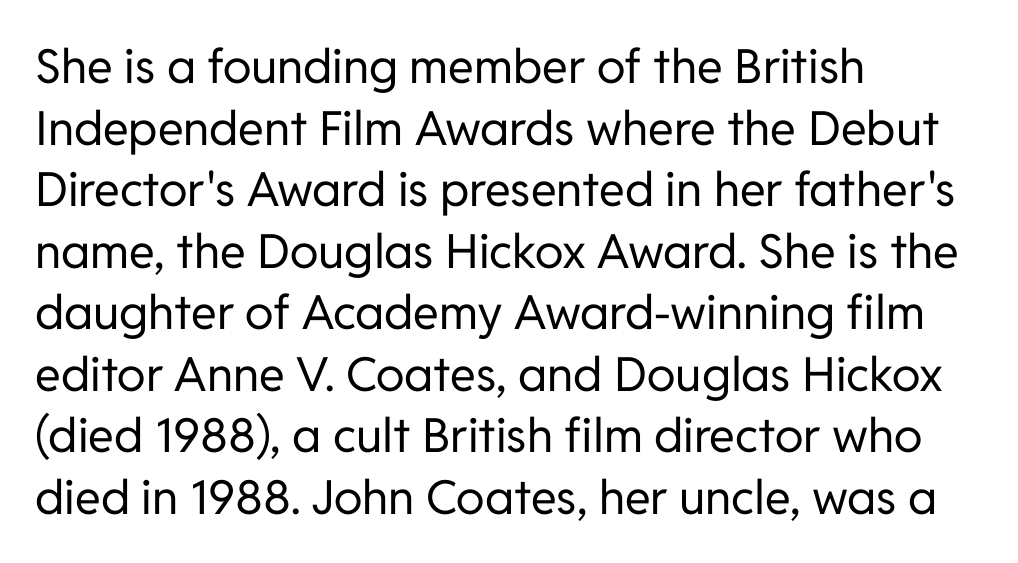
{"serif": "no", "italic": "no", "bold": "no", "weight": "regular", "width": "normal", "stroke_contrast": "low", "x_height": "medium", "monospaced": "no", "underline": "no", "align": "left", "line_spacing": "normal", "line_spacing_ratio": 1.31, "letter_spacing": "normal", "letter_spacing_em": 0.0, "glyph_px": 47}
